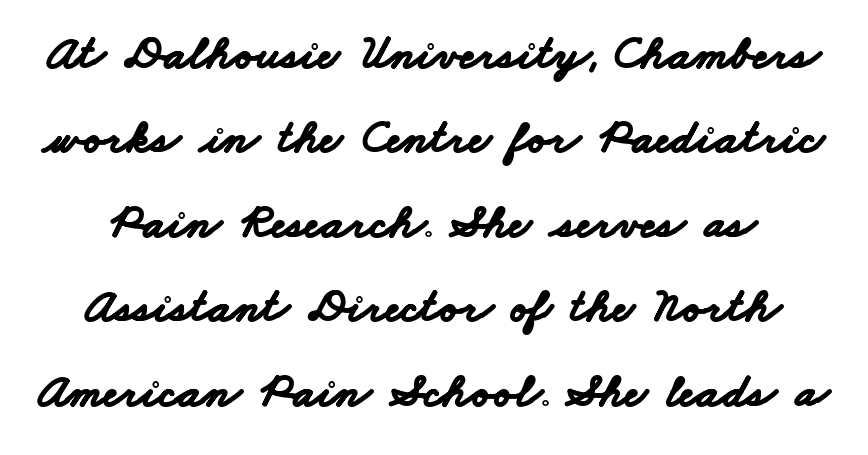
A dark, heavy texture on the line: the type is bold. The letters advance in unequal steps, a hallmark of proportional type. A typesetter would call this zero additional tracking. Check under the words: just untouched page.
